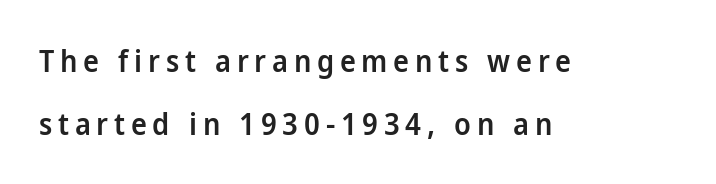
Style check: upright. Leading: increased. The lines are quadded left. Stroke thickness is moderately raised; the sample reads as semibold. Proportional: the letters do not fall into vertical columns.
